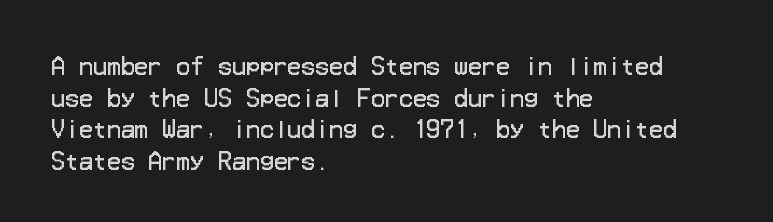
The image shows 23 px text type, upright; set left-aligned, normal line spacing (1.37x), normal letter spacing, not underlined.
